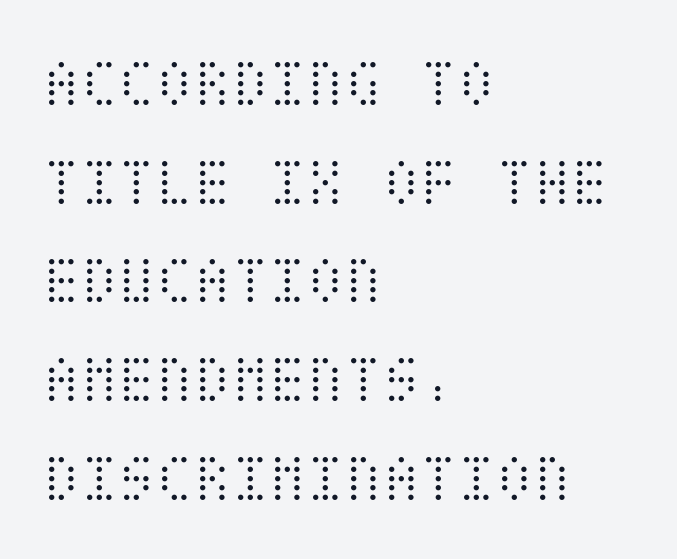
The image shows 69 px light, condensed type, upright; set left-aligned, normal line spacing (1.43x), normal letter spacing, not underlined; medium stroke contrast and a large x-height.
